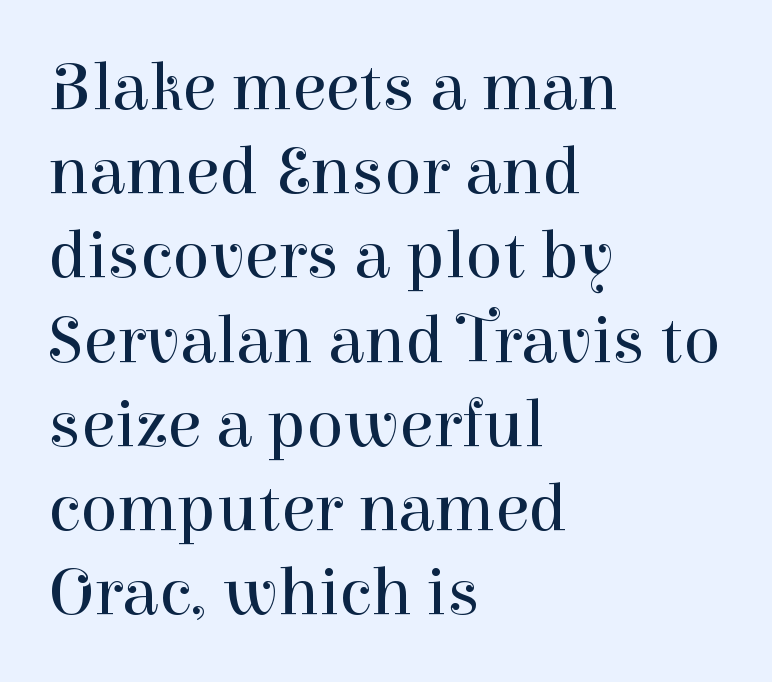
Q: Is the text bold? A: No.
Q: Is the text italic (slanted)? A: No, it is upright.
Q: Is the typeface a serif or a sans-serif typeface? A: Serif.
Q: Is the text underlined? A: No.
Q: How is the paragraph aligned? A: Left-aligned.
Q: Is the spacing between letters normal or unusually wide? A: Normal.
Q: Width (condensed, normal, or wide)? A: Normal.
Q: Stroke contrast? A: High.
Q: x-height? A: Medium.
Q: Monospaced? A: No.
